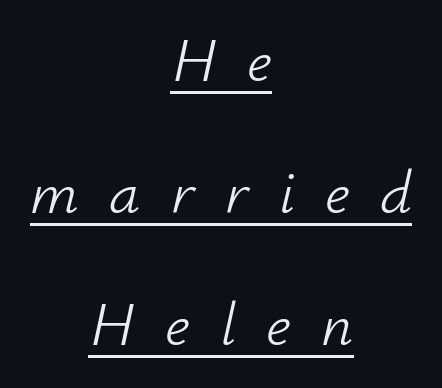
{"italic": "yes", "lean": "right", "slant_degrees": 12, "bold": "no", "weight": "light", "width": "normal", "stroke_contrast": "low", "x_height": "small", "monospaced": "no", "underline": "yes", "align": "center", "line_spacing": "loose", "line_spacing_ratio": 2.13, "letter_spacing": "wide", "letter_spacing_em": 0.49, "glyph_px": 62}
